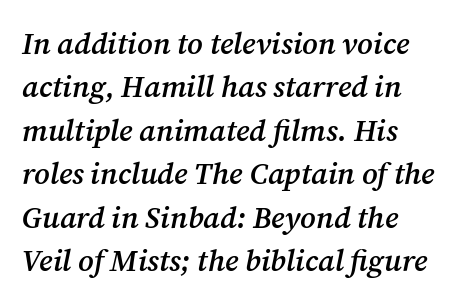
Q: Is the text bold? A: Semi-bold.
Q: Is the text italic (slanted)? A: Yes, it leans right by about 12 degrees.
Q: Is the typeface a serif or a sans-serif typeface? A: Serif.
Q: Is the text underlined? A: No.
Q: How is the paragraph aligned? A: Left-aligned.
Q: Is the spacing between letters normal or unusually wide? A: Normal.
Q: Is the spacing between lines tight, normal or loose? A: Normal.
Q: Width (condensed, normal, or wide)? A: Normal.
Q: Stroke contrast? A: Medium.
Q: x-height? A: Medium.
Q: Monospaced? A: No.
